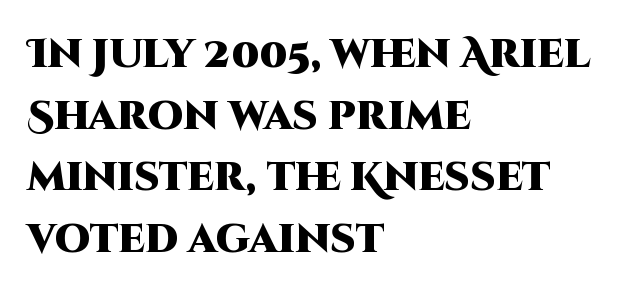
The image shows 40 px heavy sans-serif type, upright; set left-aligned, normal line spacing (1.54x), normal letter spacing, not underlined; high stroke contrast and a large x-height.
